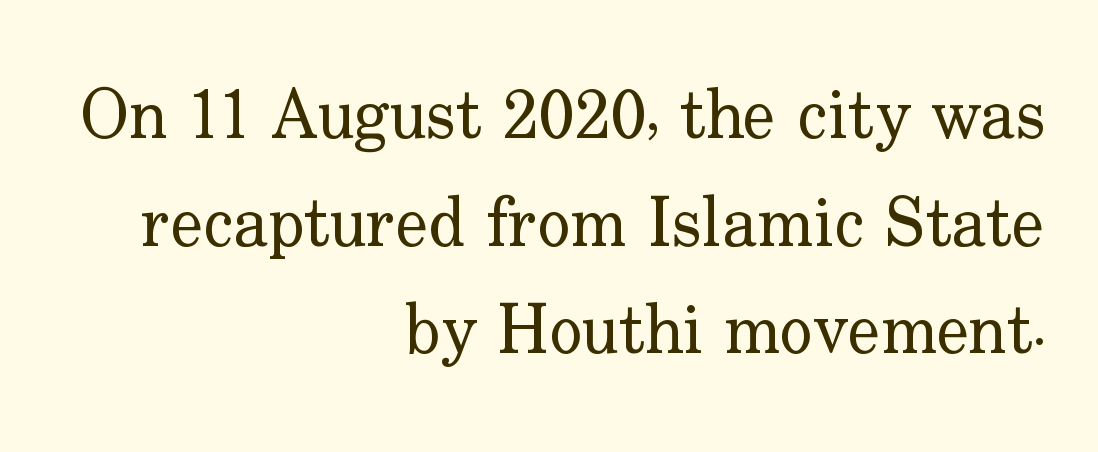
{"serif": "yes", "italic": "no", "bold": "no", "weight": "regular", "width": "normal", "stroke_contrast": "low", "x_height": "small", "monospaced": "no", "underline": "no", "align": "right", "line_spacing": "normal", "line_spacing_ratio": 1.56, "letter_spacing": "normal", "letter_spacing_em": 0.0, "glyph_px": 69}
